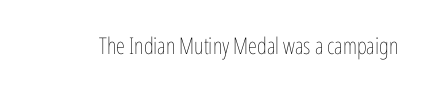
{"italic": "no", "bold": "no", "underline": "no", "letter_spacing": "normal", "letter_spacing_em": 0.0, "glyph_px": 23}
